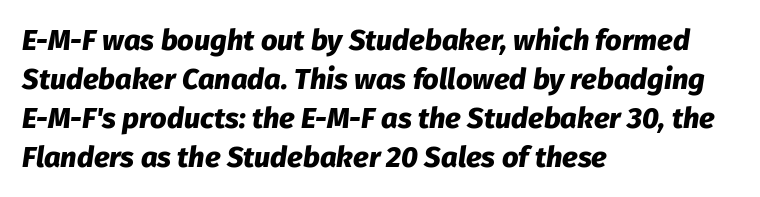
The image shows 29 px heavy type, italic (leaning right); set left-aligned, normal line spacing (1.34x), normal letter spacing, not underlined; low stroke contrast and a medium x-height.
